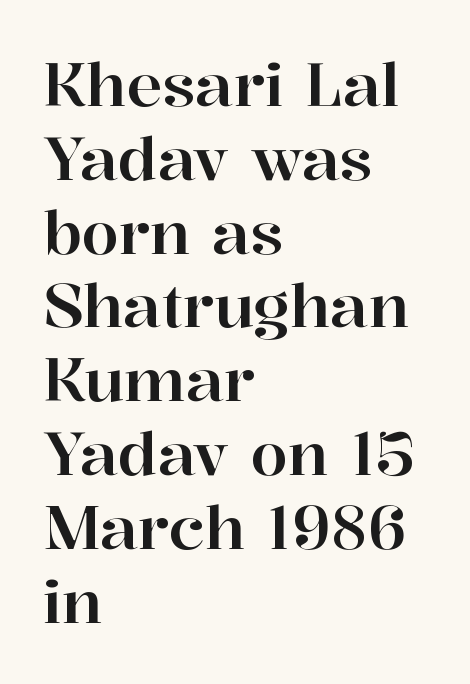
The image shows 60 px serif type, upright; set left-aligned, line spacing 1.23x, normal letter spacing, not underlined; high stroke contrast and a medium x-height.
